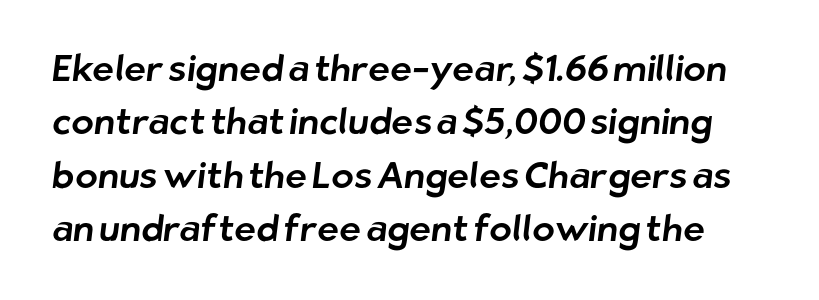
Q: Is the typeface a serif or a sans-serif typeface? A: Sans-serif.
Q: Is the text underlined? A: No.
Q: Is the spacing between letters normal or unusually wide? A: Normal.
Q: Is the spacing between lines tight, normal or loose? A: Normal.
Q: Width (condensed, normal, or wide)? A: Normal.
Q: Stroke contrast? A: Low.
Q: x-height? A: Medium.
Q: Monospaced? A: No.
